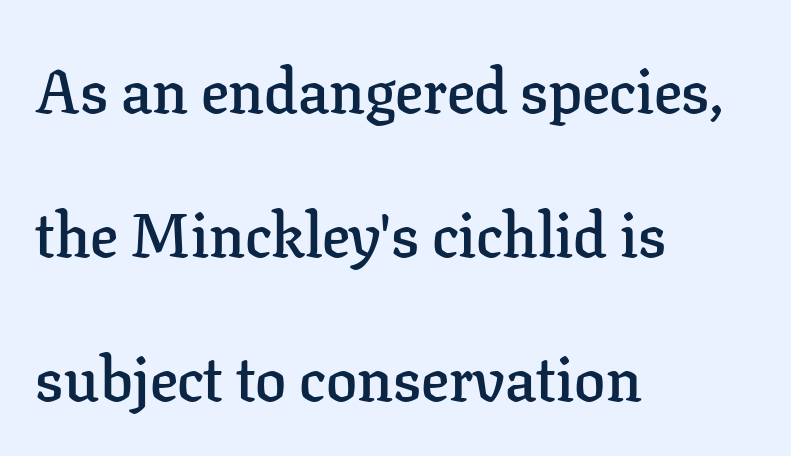
Q: Is the text bold? A: Semi-bold.
Q: Is the text italic (slanted)? A: No, it is upright.
Q: Is the typeface a serif or a sans-serif typeface? A: Serif.
Q: Is the text underlined? A: No.
Q: How is the paragraph aligned? A: Left-aligned.
Q: Is the spacing between letters normal or unusually wide? A: Normal.
Q: Is the spacing between lines tight, normal or loose? A: Loose.
Q: Width (condensed, normal, or wide)? A: Normal.
Q: Stroke contrast? A: Low.
Q: x-height? A: Medium.
Q: Monospaced? A: No.
